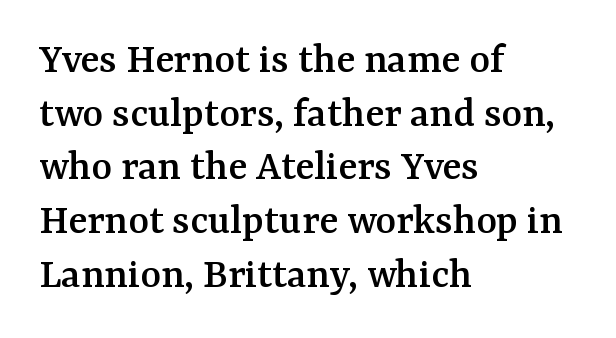
The image shows 44 px serif type, upright; set left-aligned, line spacing 1.22x, normal letter spacing, not underlined; medium stroke contrast and a medium x-height.
